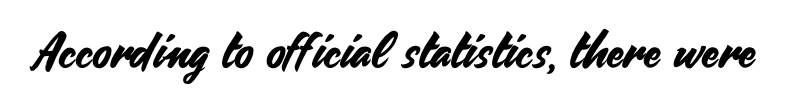
{"serif": "no", "width": "normal", "stroke_contrast": "medium", "x_height": "small", "monospaced": "no", "underline": "no", "letter_spacing": "normal", "letter_spacing_em": 0.0, "glyph_px": 49}
